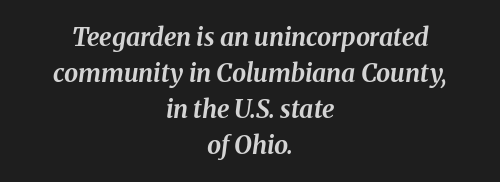
{"italic": "yes", "lean": "right", "slant_degrees": 8, "bold": "yes", "underline": "no", "align": "center", "line_spacing": "normal", "line_spacing_ratio": 1.44, "letter_spacing": "normal", "letter_spacing_em": 0.0, "glyph_px": 25}
